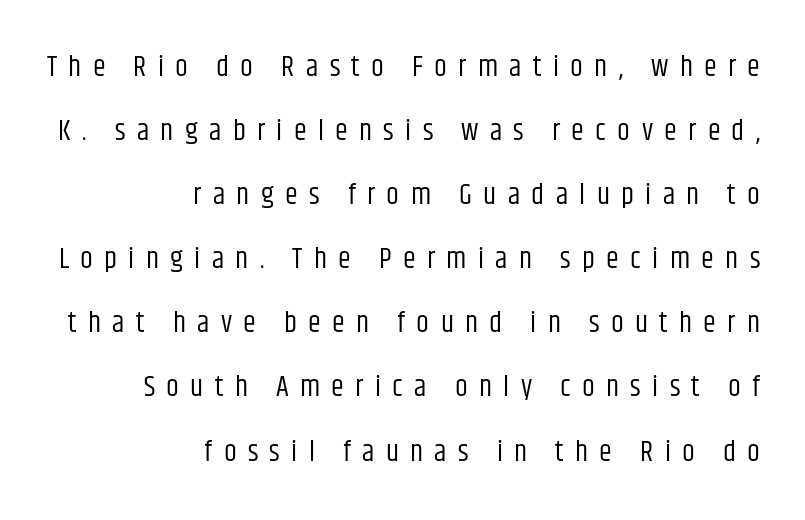
Q: Is the text bold? A: No.
Q: Is the text italic (slanted)? A: No, it is upright.
Q: Is the typeface a serif or a sans-serif typeface? A: Sans-serif.
Q: Is the text underlined? A: No.
Q: How is the paragraph aligned? A: Right-aligned.
Q: Is the spacing between letters normal or unusually wide? A: Unusually wide.
Q: Is the spacing between lines tight, normal or loose? A: Loose.
Q: Width (condensed, normal, or wide)? A: Condensed.
Q: Stroke contrast? A: Low.
Q: x-height? A: Large.
Q: Monospaced? A: No.
